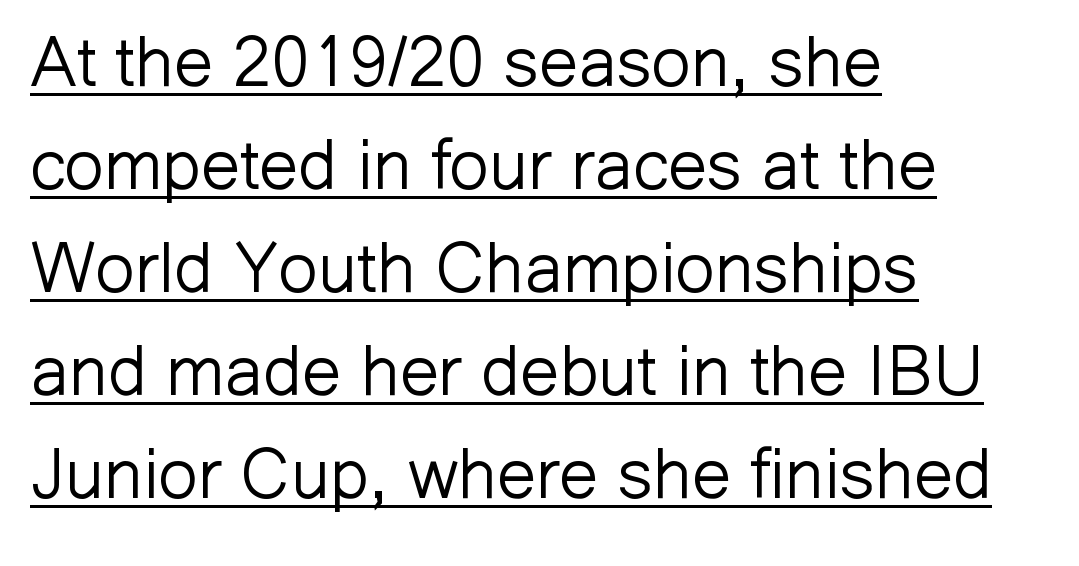
The image shows 70 px light sans-serif type, upright; set left-aligned, normal line spacing (1.47x), normal letter spacing, underlined; low stroke contrast and a medium x-height.
